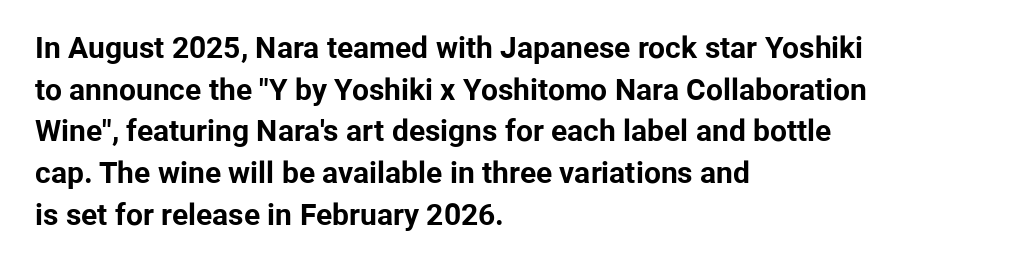
{"serif": "no", "italic": "no", "bold": "yes", "weight": "bold", "width": "normal", "stroke_contrast": "low", "x_height": "medium", "monospaced": "no", "underline": "no", "align": "left", "line_spacing": "normal", "line_spacing_ratio": 1.39, "letter_spacing": "normal", "letter_spacing_em": 0.0, "glyph_px": 30}
